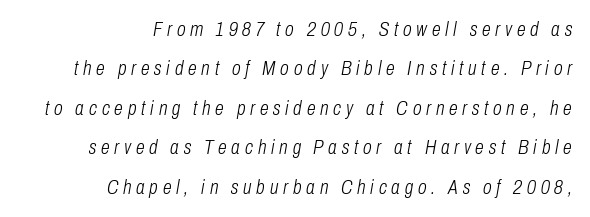
Q: Is the text bold? A: No.
Q: Is the text italic (slanted)? A: Yes, it leans right by about 10 degrees.
Q: Is the text underlined? A: No.
Q: How is the paragraph aligned? A: Right-aligned.
Q: Is the spacing between letters normal or unusually wide? A: Unusually wide.
Q: Is the spacing between lines tight, normal or loose? A: Loose.
